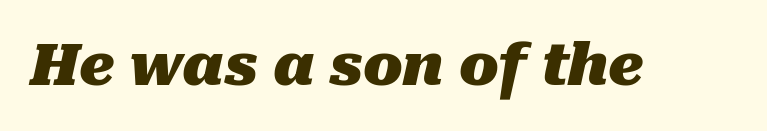
Q: Is the text bold? A: Yes.
Q: Is the text italic (slanted)? A: Yes, it leans right by about 10 degrees.
Q: Is the text underlined? A: No.
Q: Is the spacing between letters normal or unusually wide? A: Normal.
Q: Width (condensed, normal, or wide)? A: Normal.
Q: Stroke contrast? A: Medium.
Q: x-height? A: Medium.
Q: Monospaced? A: No.
